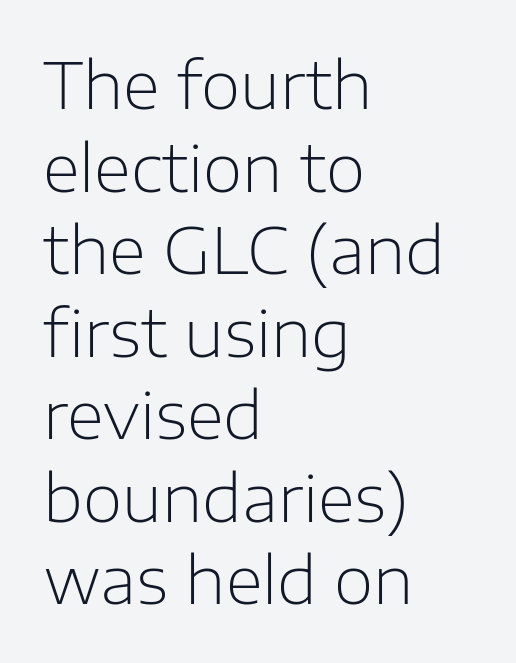
{"serif": "no", "italic": "no", "bold": "no", "weight": "light", "width": "normal", "stroke_contrast": "low", "x_height": "medium", "monospaced": "no", "underline": "no", "align": "left", "line_spacing": "normal", "line_spacing_ratio": 1.29, "letter_spacing": "normal", "letter_spacing_em": 0.0, "glyph_px": 64}
